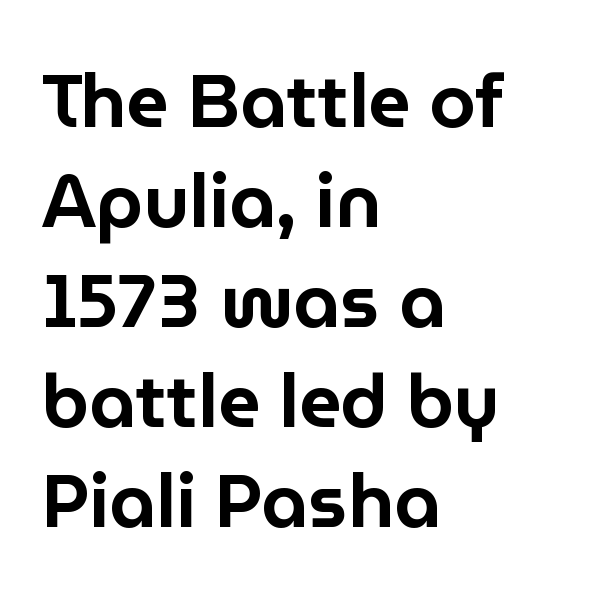
Q: Is the text italic (slanted)? A: No, it is upright.
Q: Is the typeface a serif or a sans-serif typeface? A: Sans-serif.
Q: Is the text underlined? A: No.
Q: How is the paragraph aligned? A: Left-aligned.
Q: Is the spacing between letters normal or unusually wide? A: Normal.
Q: Is the spacing between lines tight, normal or loose? A: Normal.
Q: Width (condensed, normal, or wide)? A: Normal.
Q: Stroke contrast? A: Low.
Q: x-height? A: Medium.
Q: Monospaced? A: No.
